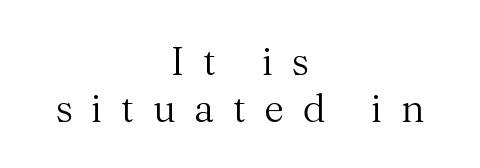
{"serif": "yes", "italic": "no", "bold": "no", "weight": "regular", "width": "normal", "stroke_contrast": "medium", "x_height": "medium", "monospaced": "no", "underline": "no", "align": "center", "line_spacing_ratio": 1.2, "letter_spacing": "wide", "letter_spacing_em": 0.47, "glyph_px": 39}
